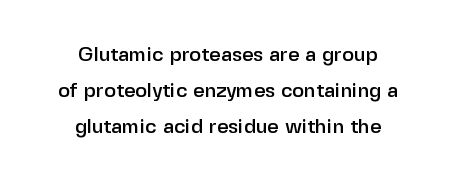
{"italic": "no", "underline": "no", "align": "center", "line_spacing_ratio": 1.8, "letter_spacing": "normal", "letter_spacing_em": 0.0, "glyph_px": 20}
